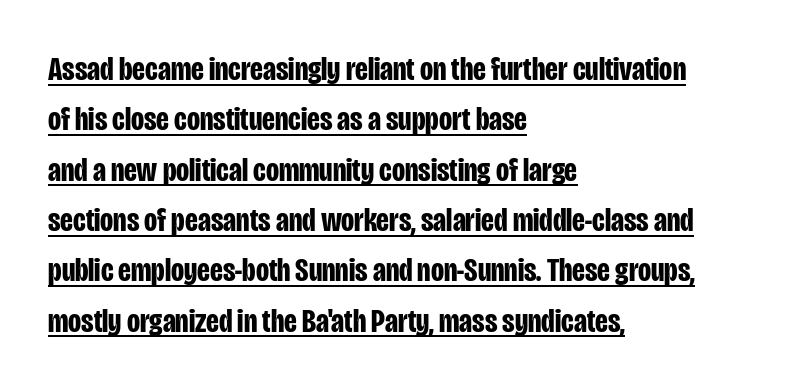
Q: Is the text bold? A: Yes.
Q: Is the text italic (slanted)? A: No, it is upright.
Q: Is the typeface a serif or a sans-serif typeface? A: Sans-serif.
Q: Is the text underlined? A: Yes.
Q: How is the paragraph aligned? A: Left-aligned.
Q: Is the spacing between letters normal or unusually wide? A: Normal.
Q: Is the spacing between lines tight, normal or loose? A: Normal.
Q: Width (condensed, normal, or wide)? A: Condensed.
Q: Stroke contrast? A: Low.
Q: x-height? A: Large.
Q: Monospaced? A: No.
